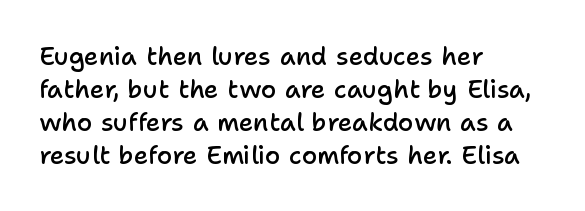
{"italic": "no", "bold": "semi", "underline": "no", "align": "left", "line_spacing": "normal", "line_spacing_ratio": 1.32, "letter_spacing": "normal", "letter_spacing_em": 0.0, "glyph_px": 25}
